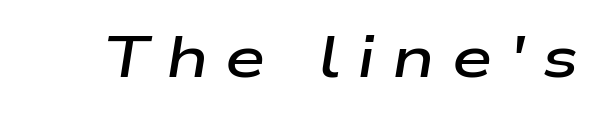
{"italic": "yes", "lean": "right", "slant_degrees": 9, "bold": "semi", "weight": "semibold", "width": "wide", "stroke_contrast": "low", "x_height": "medium", "monospaced": "no", "underline": "no", "letter_spacing": "wide", "letter_spacing_em": 0.29, "glyph_px": 58}
